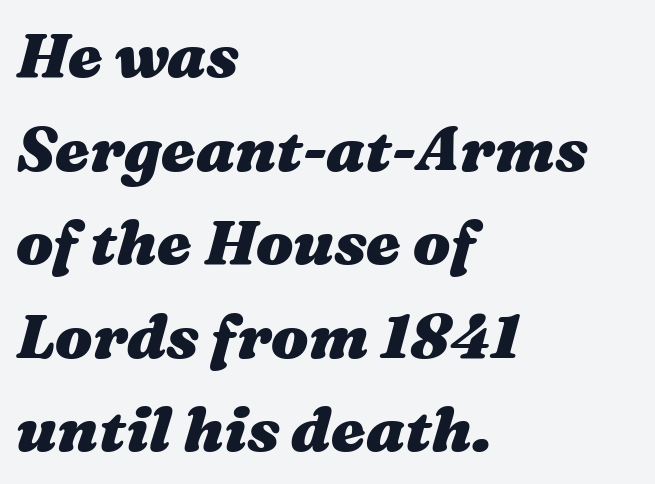
Q: Is the text bold? A: Yes.
Q: Is the text italic (slanted)? A: Yes, it leans right by about 16 degrees.
Q: Is the text underlined? A: No.
Q: How is the paragraph aligned? A: Left-aligned.
Q: Is the spacing between letters normal or unusually wide? A: Normal.
Q: Is the spacing between lines tight, normal or loose? A: Normal.
Q: Width (condensed, normal, or wide)? A: Wide.
Q: Stroke contrast? A: Medium.
Q: x-height? A: Medium.
Q: Monospaced? A: No.
